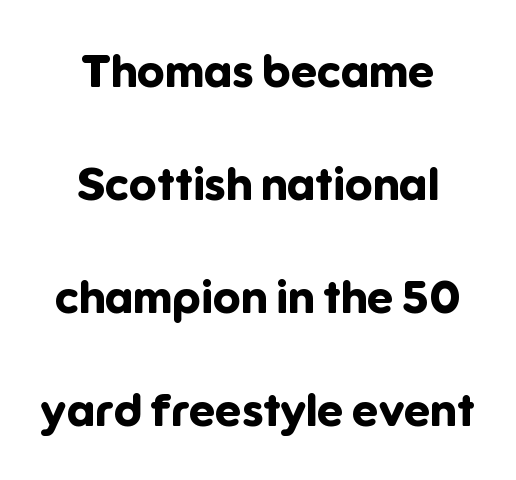
{"serif": "no", "italic": "no", "bold": "yes", "weight": "bold", "width": "normal", "stroke_contrast": "low", "x_height": "medium", "monospaced": "no", "underline": "no", "align": "center", "line_spacing": "loose", "line_spacing_ratio": 2.46, "letter_spacing": "normal", "letter_spacing_em": 0.0, "glyph_px": 46}
